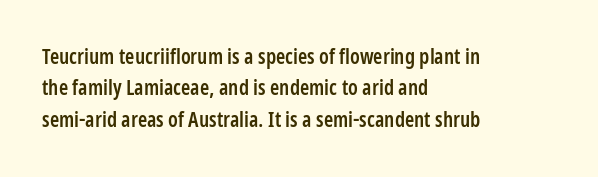
{"italic": "no", "bold": "semi", "underline": "no", "align": "left", "line_spacing": "normal", "line_spacing_ratio": 1.5, "letter_spacing": "normal", "letter_spacing_em": 0.0, "glyph_px": 21}
